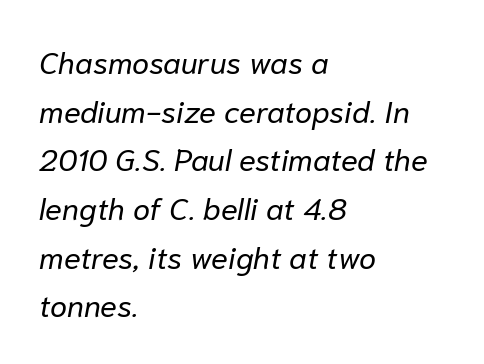
{"italic": "yes", "lean": "right", "slant_degrees": 10, "bold": "no", "weight": "regular", "width": "normal", "stroke_contrast": "low", "x_height": "medium", "monospaced": "no", "underline": "no", "align": "left", "line_spacing": "normal", "line_spacing_ratio": 1.57, "letter_spacing": "normal", "letter_spacing_em": 0.0, "glyph_px": 31}
